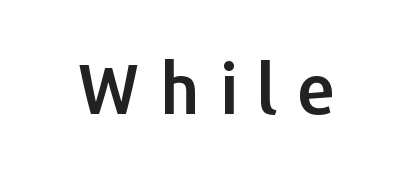
{"serif": "no", "italic": "no", "width": "normal", "stroke_contrast": "low", "x_height": "medium", "monospaced": "no", "underline": "no", "letter_spacing": "wide", "letter_spacing_em": 0.27, "glyph_px": 69}
